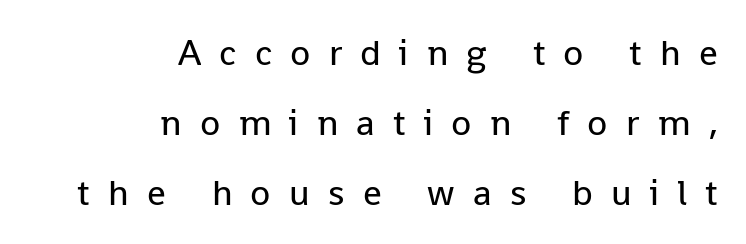
Q: Is the text bold? A: No.
Q: Is the text italic (slanted)? A: No, it is upright.
Q: Is the typeface a serif or a sans-serif typeface? A: Sans-serif.
Q: Is the text underlined? A: No.
Q: How is the paragraph aligned? A: Right-aligned.
Q: Is the spacing between letters normal or unusually wide? A: Unusually wide.
Q: Width (condensed, normal, or wide)? A: Normal.
Q: Stroke contrast? A: Low.
Q: x-height? A: Medium.
Q: Monospaced? A: No.
